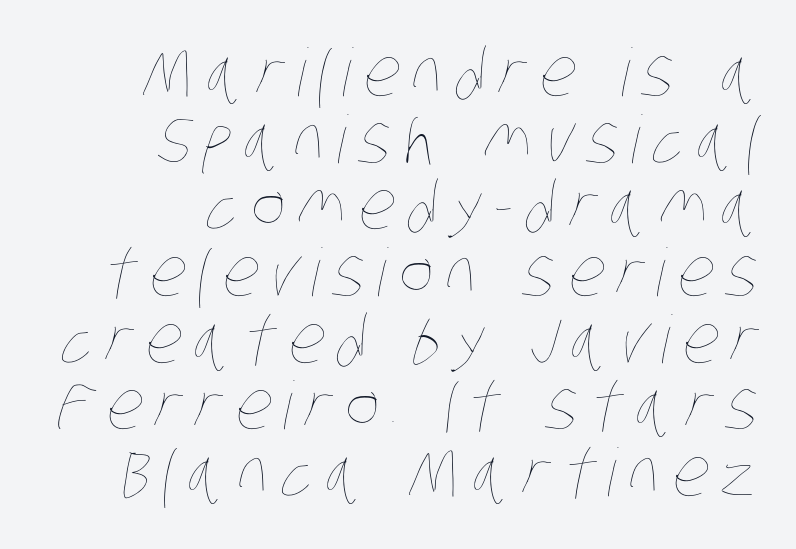
Q: Is the text bold? A: No.
Q: Is the text underlined? A: No.
Q: How is the paragraph aligned? A: Right-aligned.
Q: Is the spacing between lines tight, normal or loose? A: Tight.
Q: Width (condensed, normal, or wide)? A: Condensed.
Q: Stroke contrast? A: Low.
Q: x-height? A: Large.
Q: Monospaced? A: No.
